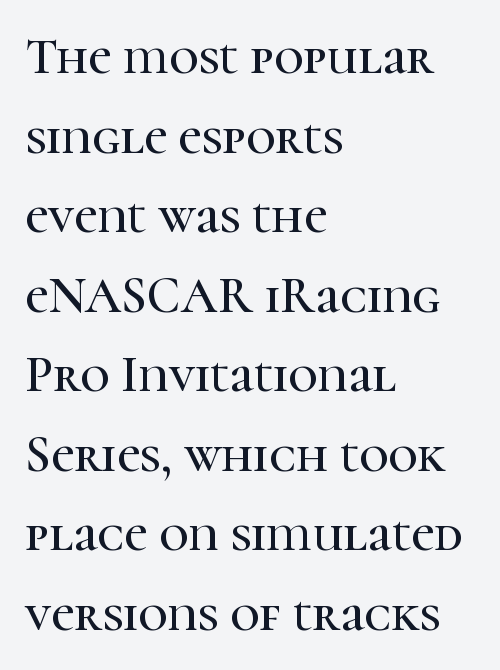
The image shows 51 px serif type, upright; set left-aligned, normal line spacing (1.56x), normal letter spacing, not underlined; high stroke contrast and a medium x-height.
